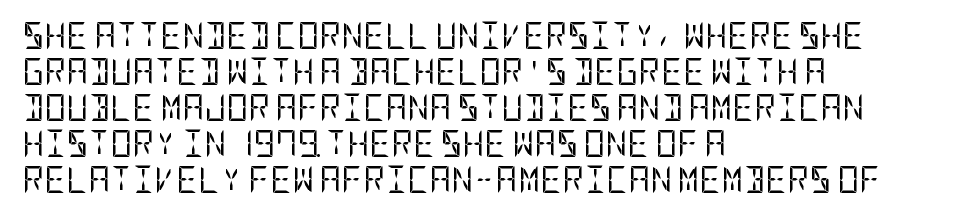
{"italic": "no", "bold": "no", "underline": "no", "align": "left", "line_spacing": "normal", "line_spacing_ratio": 1.33, "letter_spacing": "normal", "letter_spacing_em": 0.0, "glyph_px": 27}
